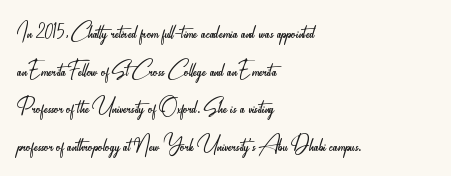
{"serif": "no", "bold": "no", "weight": "light", "width": "condensed", "stroke_contrast": "low", "x_height": "small", "monospaced": "no", "underline": "no", "align": "left", "line_spacing": "normal", "line_spacing_ratio": 1.34, "letter_spacing": "normal", "letter_spacing_em": 0.0, "glyph_px": 28}
